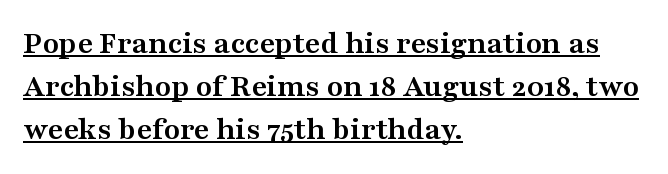
Emphasis is given by a line drawn under the lettering. On the weight axis this lands at bold, roughly 700. The letters sit at their default tracking, neither squeezed nor spread. The characters display serif detailing at their extremities. The specimen reads as upright at a glance.
